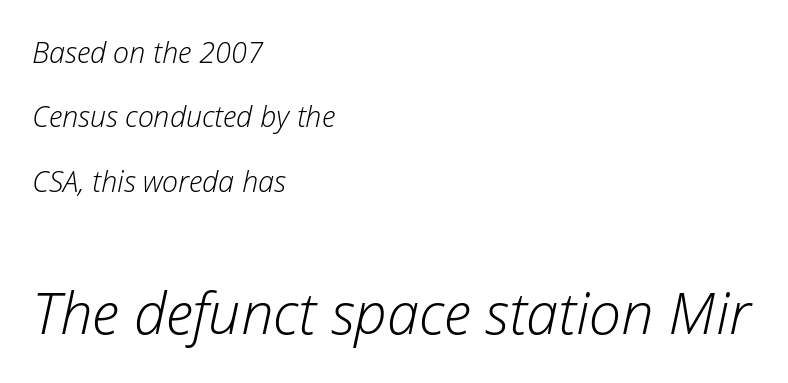
Q: Is the text bold? A: No.
Q: Is the text italic (slanted)? A: Yes, it leans right by about 12 degrees.
Q: Is the text underlined? A: No.
Q: How is the paragraph aligned? A: Left-aligned.
Q: Is the spacing between letters normal or unusually wide? A: Normal.
Q: Is the spacing between lines tight, normal or loose? A: Loose.
Q: Which block of text is set in a larger size, the first (top) or the second (bottom)? A: The second (bottom) one.
Q: Width (condensed, normal, or wide)? A: Normal.
Q: Stroke contrast? A: Low.
Q: x-height? A: Medium.
Q: Monospaced? A: No.
